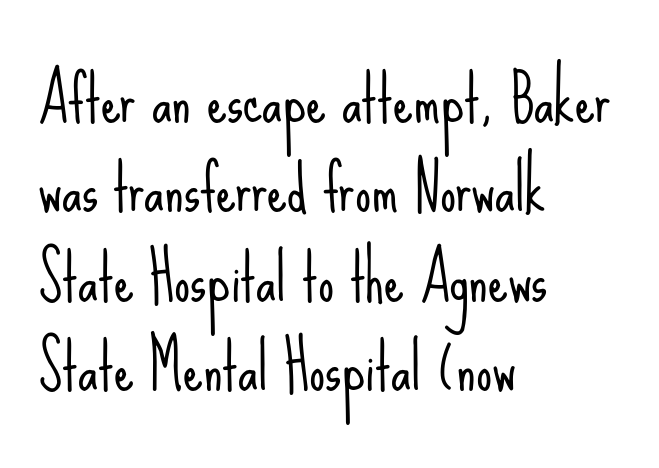
{"serif": "no", "italic": "no", "bold": "no", "weight": "light", "width": "condensed", "stroke_contrast": "low", "x_height": "small", "monospaced": "no", "underline": "no", "align": "left", "line_spacing": "normal", "line_spacing_ratio": 1.42, "letter_spacing": "normal", "letter_spacing_em": 0.0, "glyph_px": 63}
